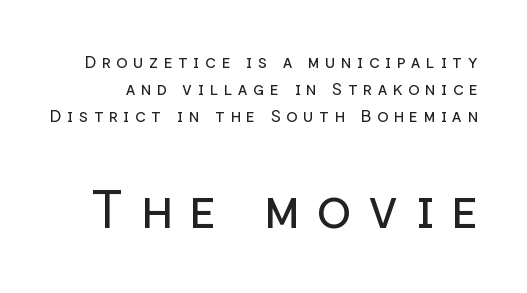
The image shows 52 px regular-weight sans-serif type, upright; set normal line spacing (1.58x), unusually wide letter spacing (+0.32 em), not underlined; the second (bottom) block is 3.06x larger; low stroke contrast and a medium x-height.
